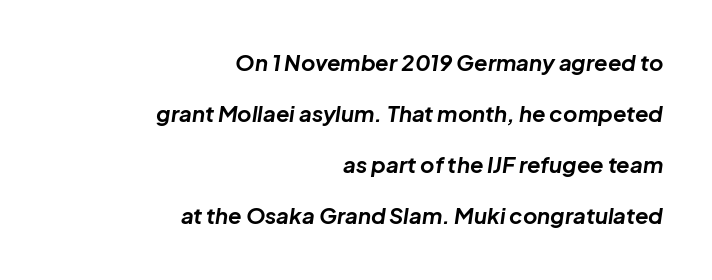
Q: Is the text bold? A: Yes.
Q: Is the text italic (slanted)? A: Yes, it leans right by about 8 degrees.
Q: Is the text underlined? A: No.
Q: How is the paragraph aligned? A: Right-aligned.
Q: Is the spacing between letters normal or unusually wide? A: Normal.
Q: Is the spacing between lines tight, normal or loose? A: Loose.
